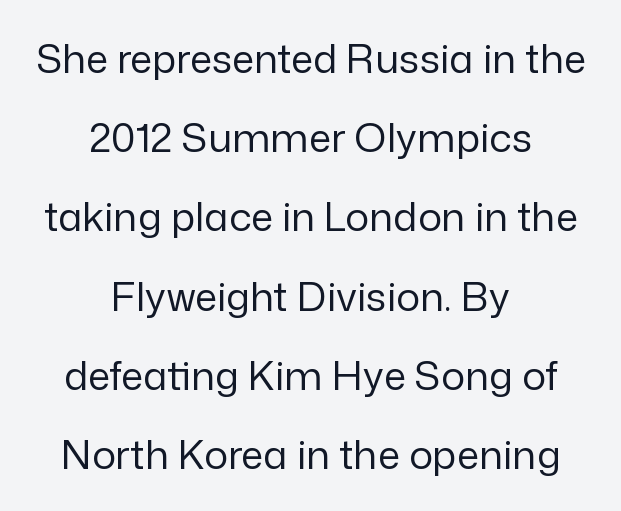
Unlike italic type, these characters show no tilt at all. Spacing verdict: proportional, widths tailored to each character. Between one letter and the next there's only the usual sliver of space. Each row of text sits above clean, open space.
